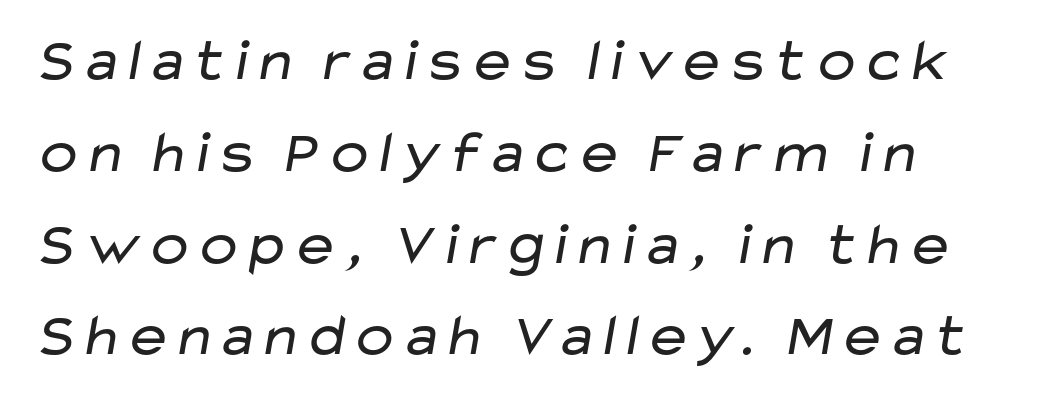
Q: Is the text bold? A: No.
Q: Is the typeface a serif or a sans-serif typeface? A: Sans-serif.
Q: Is the text underlined? A: No.
Q: How is the paragraph aligned? A: Left-aligned.
Q: Is the spacing between letters normal or unusually wide? A: Normal.
Q: Is the spacing between lines tight, normal or loose? A: Normal.
Q: Width (condensed, normal, or wide)? A: Wide.
Q: Stroke contrast? A: Low.
Q: x-height? A: Medium.
Q: Monospaced? A: No.
